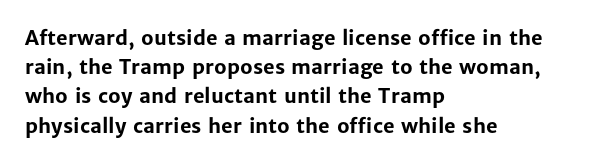
{"italic": "no", "bold": "yes", "underline": "no", "align": "left", "line_spacing": "normal", "line_spacing_ratio": 1.46, "letter_spacing": "normal", "letter_spacing_em": 0.0, "glyph_px": 20}
